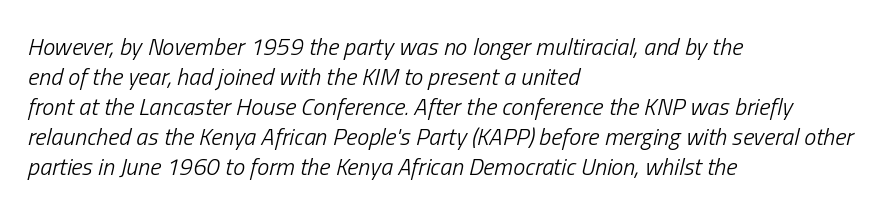
Q: Is the text bold? A: No.
Q: Is the text italic (slanted)? A: Yes, it leans right by about 13 degrees.
Q: Is the text underlined? A: No.
Q: How is the paragraph aligned? A: Left-aligned.
Q: Is the spacing between letters normal or unusually wide? A: Normal.
Q: Is the spacing between lines tight, normal or loose? A: Normal.
